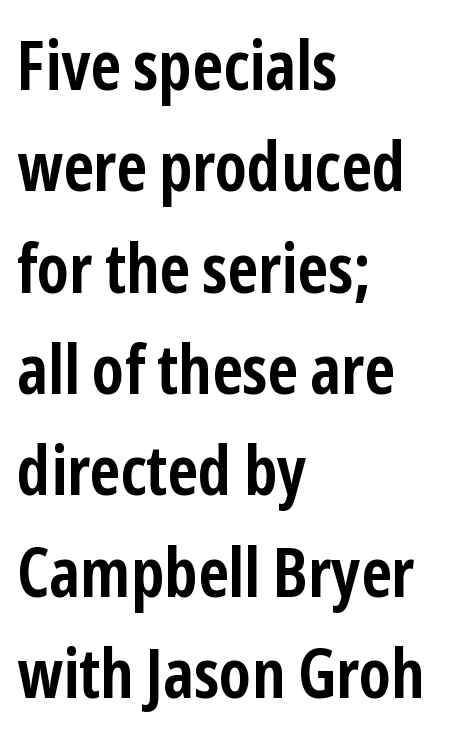
Q: Is the text bold? A: Yes.
Q: Is the text italic (slanted)? A: No, it is upright.
Q: Is the typeface a serif or a sans-serif typeface? A: Sans-serif.
Q: Is the text underlined? A: No.
Q: How is the paragraph aligned? A: Left-aligned.
Q: Is the spacing between letters normal or unusually wide? A: Normal.
Q: Is the spacing between lines tight, normal or loose? A: Normal.
Q: Width (condensed, normal, or wide)? A: Condensed.
Q: Stroke contrast? A: Low.
Q: x-height? A: Medium.
Q: Monospaced? A: No.
